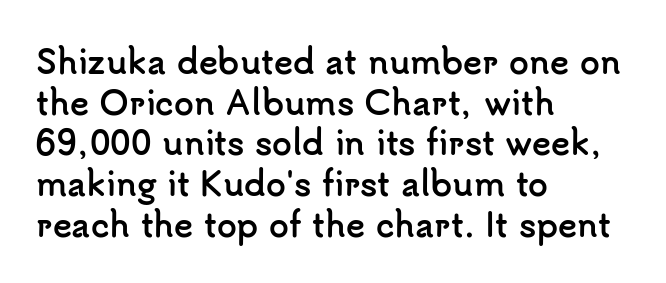
Q: Is the text bold? A: Yes.
Q: Is the text italic (slanted)? A: No, it is upright.
Q: Is the typeface a serif or a sans-serif typeface? A: Sans-serif.
Q: Is the text underlined? A: No.
Q: How is the paragraph aligned? A: Left-aligned.
Q: Is the spacing between letters normal or unusually wide? A: Normal.
Q: Is the spacing between lines tight, normal or loose? A: Normal.
Q: Width (condensed, normal, or wide)? A: Normal.
Q: Stroke contrast? A: Low.
Q: x-height? A: Small.
Q: Monospaced? A: No.
